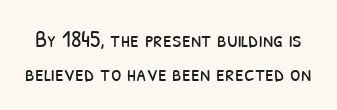
Plain, unruled lines of type. A normal amount of white space separates one row of letters from the next. Stem width sits at or under what a default text font uses. Each word holds together tightly as a unit, with standard inter-letter gaps.
